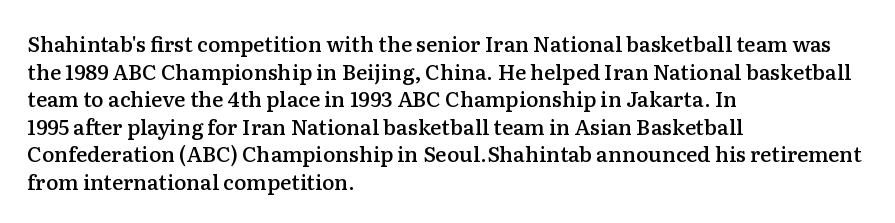
{"italic": "no", "bold": "semi", "underline": "no", "align": "left", "line_spacing": "normal", "line_spacing_ratio": 1.31, "letter_spacing": "normal", "letter_spacing_em": 0.0, "glyph_px": 21}
